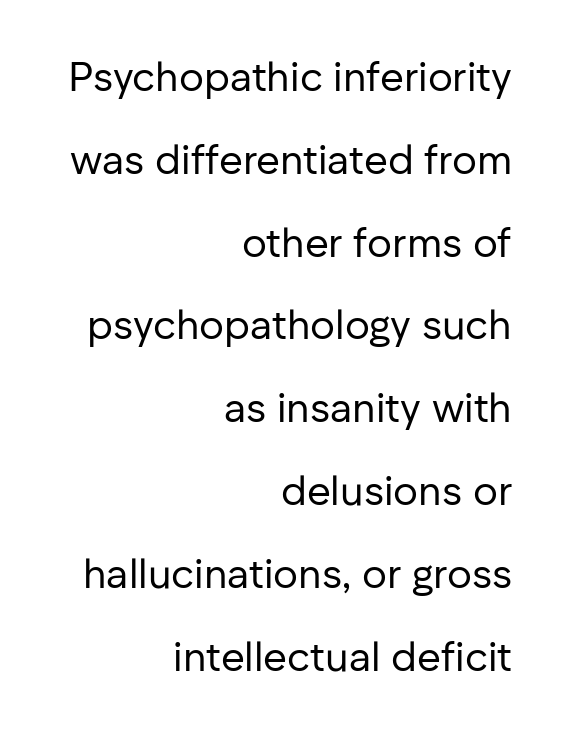
Q: Is the text bold? A: No.
Q: Is the text italic (slanted)? A: No, it is upright.
Q: Is the typeface a serif or a sans-serif typeface? A: Sans-serif.
Q: Is the text underlined? A: No.
Q: How is the paragraph aligned? A: Right-aligned.
Q: Is the spacing between letters normal or unusually wide? A: Normal.
Q: Is the spacing between lines tight, normal or loose? A: Loose.
Q: Width (condensed, normal, or wide)? A: Normal.
Q: Stroke contrast? A: Low.
Q: x-height? A: Medium.
Q: Monospaced? A: No.
